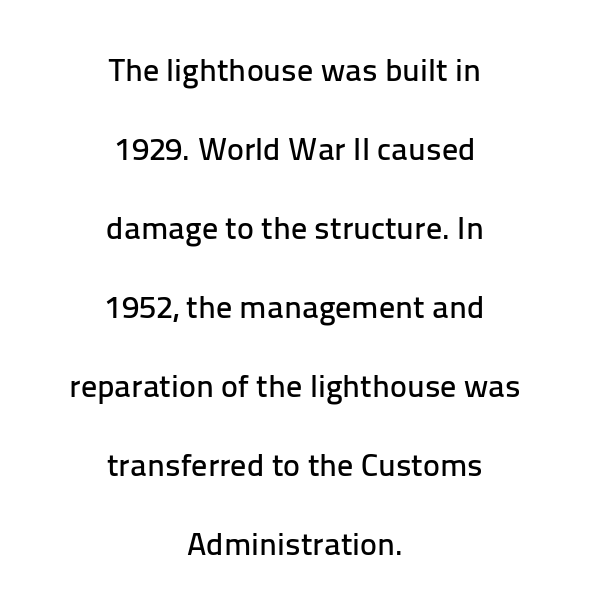
{"serif": "no", "italic": "no", "width": "normal", "stroke_contrast": "low", "x_height": "medium", "monospaced": "no", "underline": "no", "align": "center", "line_spacing": "loose", "line_spacing_ratio": 2.47, "letter_spacing": "normal", "letter_spacing_em": 0.0, "glyph_px": 32}
